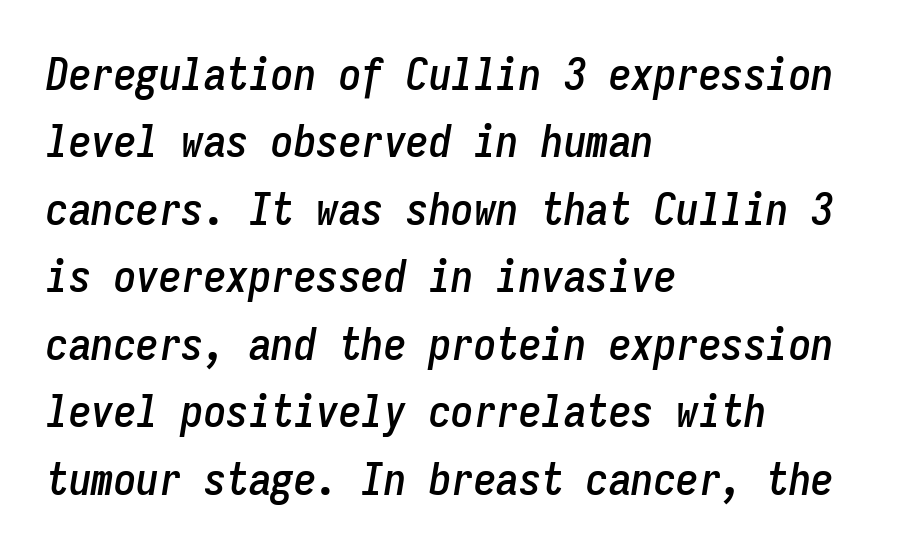
The rows are spaced the way most documents space them. These lines are rendered in a fixed-pitch font. The passage shown has conventional tracking throughout. The space beneath each line is pristine and unruled.
